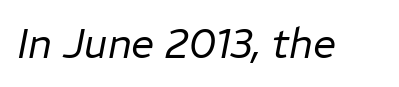
Q: Is the text bold? A: No.
Q: Is the text italic (slanted)? A: Yes, it leans right by about 11 degrees.
Q: Is the text underlined? A: No.
Q: Is the spacing between letters normal or unusually wide? A: Normal.
Q: Width (condensed, normal, or wide)? A: Normal.
Q: Stroke contrast? A: Low.
Q: x-height? A: Medium.
Q: Monospaced? A: No.
